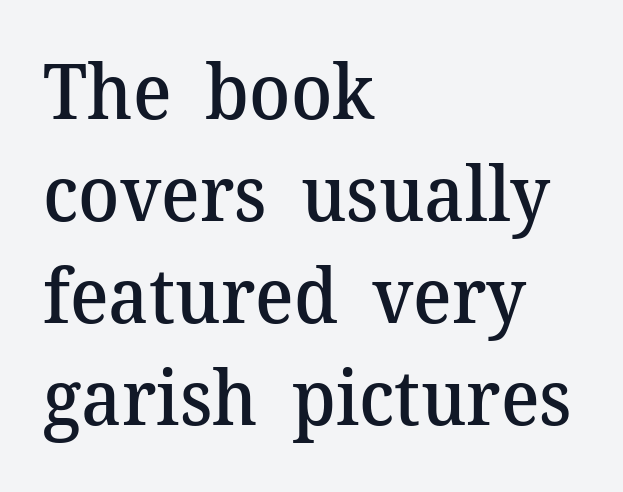
The image shows 76 px semibold serif type, upright; set left-aligned, normal line spacing (1.34x), normal letter spacing, not underlined; medium stroke contrast and a medium x-height.
